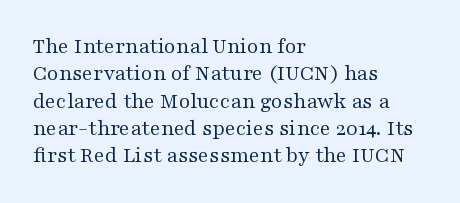
The image shows 22 px text type, upright; set left-aligned, line spacing 1.24x, normal letter spacing, not underlined.
